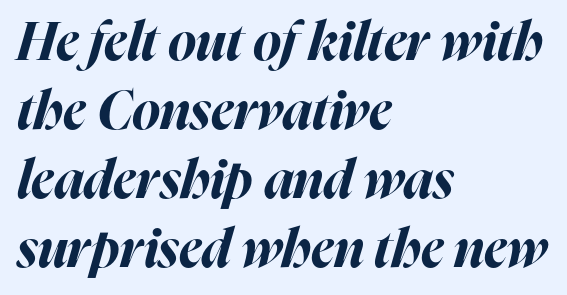
Q: Is the text bold? A: Yes.
Q: Is the text italic (slanted)? A: Yes, it leans right by about 16 degrees.
Q: Is the text underlined? A: No.
Q: How is the paragraph aligned? A: Left-aligned.
Q: Is the spacing between letters normal or unusually wide? A: Normal.
Q: Is the spacing between lines tight, normal or loose? A: Normal.
Q: Width (condensed, normal, or wide)? A: Normal.
Q: Stroke contrast? A: High.
Q: x-height? A: Medium.
Q: Monospaced? A: No.
